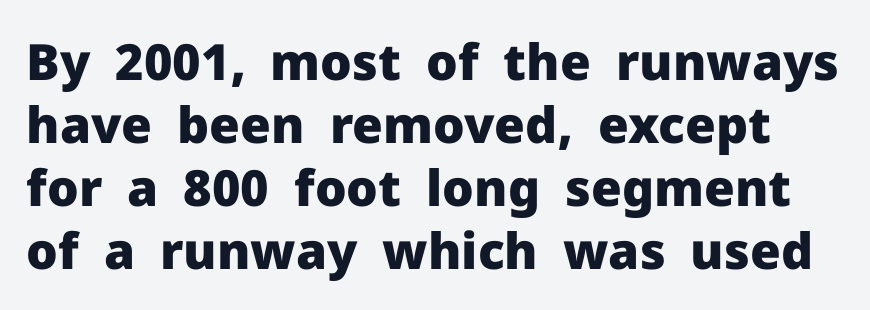
{"serif": "no", "italic": "no", "bold": "yes", "weight": "heavy", "width": "normal", "stroke_contrast": "low", "x_height": "medium", "monospaced": "no", "underline": "no", "line_spacing": "normal", "line_spacing_ratio": 1.26, "letter_spacing": "normal", "letter_spacing_em": 0.0, "glyph_px": 50}
